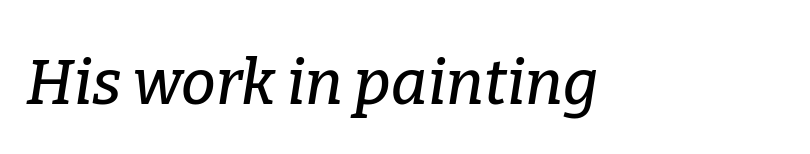
Q: Is the text italic (slanted)? A: Yes, it leans right by about 9 degrees.
Q: Is the typeface a serif or a sans-serif typeface? A: Serif.
Q: Is the text underlined? A: No.
Q: Is the spacing between letters normal or unusually wide? A: Normal.
Q: Width (condensed, normal, or wide)? A: Normal.
Q: Stroke contrast? A: Low.
Q: x-height? A: Medium.
Q: Monospaced? A: No.
